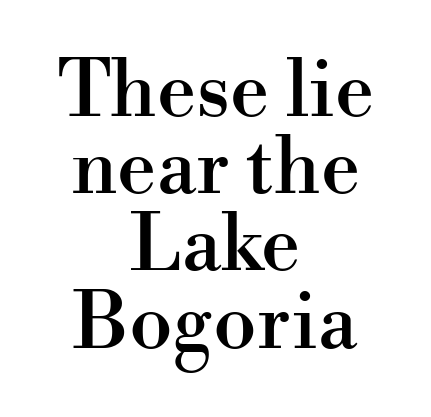
The image shows 78 px serif type, upright; set centered, tight line spacing (0.99x), normal letter spacing, not underlined; high stroke contrast and a small x-height.
